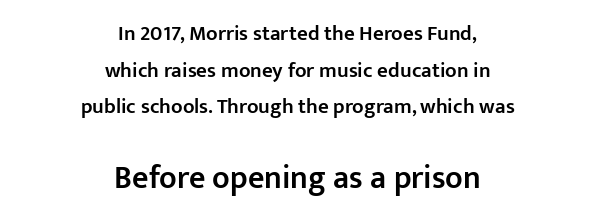
The image shows 32 px semibold sans-serif type, upright; set centered, line spacing 1.74x, normal letter spacing, not underlined; the second (bottom) block is 1.52x larger; low stroke contrast and a medium x-height.
